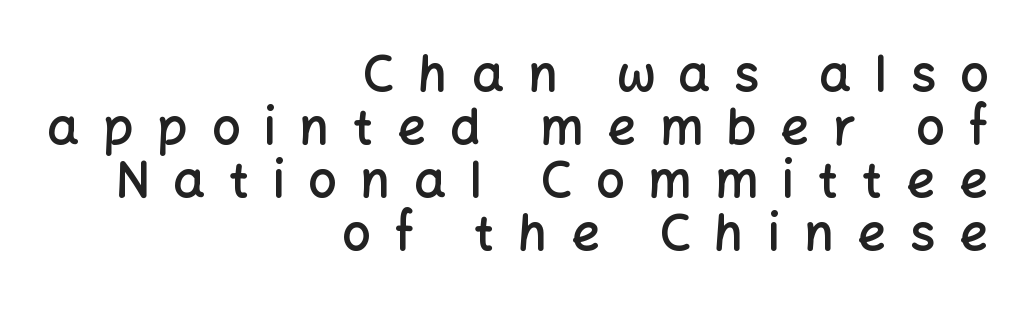
The image shows 50 px semibold sans-serif type, upright; set right-aligned, tight line spacing (1.06x), unusually wide letter spacing (+0.48 em), not underlined; low stroke contrast and a medium x-height.
